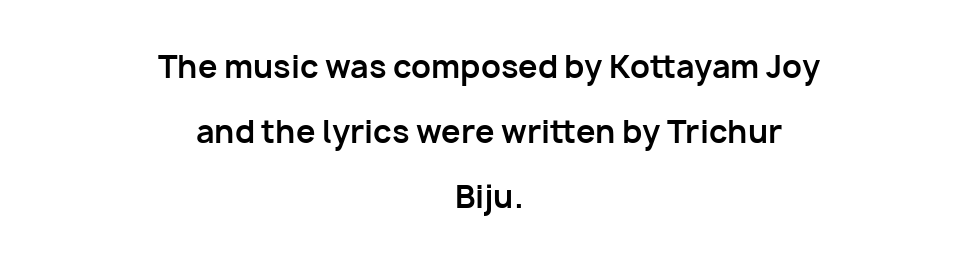
{"serif": "no", "italic": "no", "bold": "yes", "weight": "bold", "width": "normal", "stroke_contrast": "low", "x_height": "medium", "monospaced": "no", "underline": "no", "align": "center", "line_spacing": "loose", "line_spacing_ratio": 2.09, "letter_spacing": "normal", "letter_spacing_em": 0.0, "glyph_px": 31}
